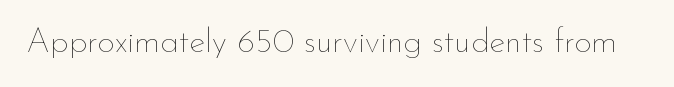
Do the characters align in a grid? No, the font is proportional. Look at the tracking — it's just the regular setting, nothing added. The strokes are not fattened; the text isn't bold. Underline: absent. The typography opts for an upright posture over an oblique one.
